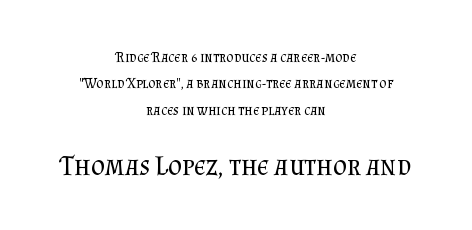
Does the lettering tilt? It doesn't — this is upright. Is the stroke heavy? The answer is a plain regular-or-lighter. Each word holds together tightly as a unit, with standard inter-letter gaps. Does the copy run flush right? No — it is centered line by line. Is the lower block the larger one? Yes — the lower block carries the bigger type.
